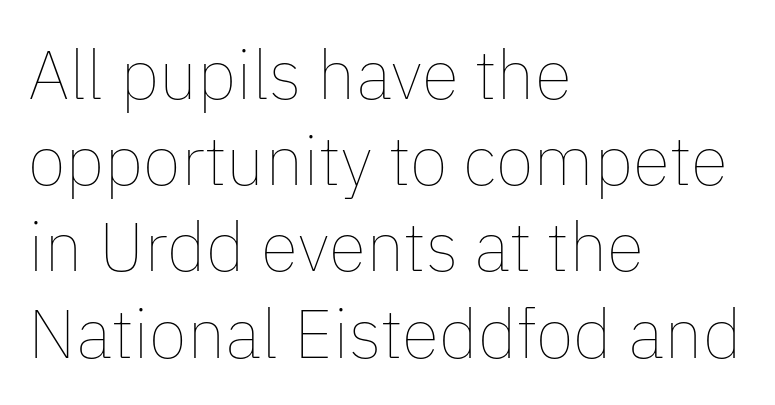
Every row of glyphs begins at an identical x-position on the left. The rendering uses natural spacing where letterforms have individual widths. The face looks like a standard text weight, possibly lighter. Successive baselines arrive at the customary interval. Unlike italic type, these characters show no tilt at all. Each row of text sits above clean, open space.
